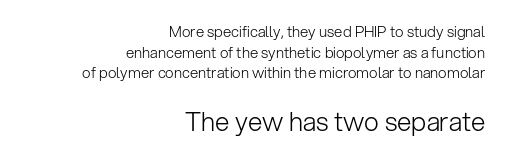
The image shows 26 px text type, upright; set right-aligned, normal line spacing (1.37x), normal letter spacing, not underlined; the second (bottom) block is 1.73x larger.
